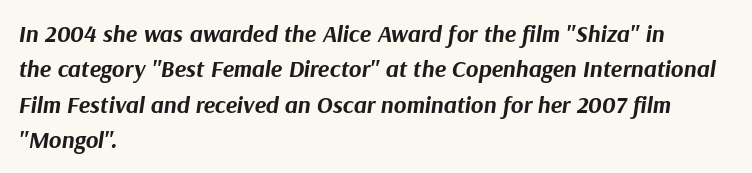
Q: Is the text bold? A: Yes.
Q: Is the text italic (slanted)? A: Yes, it leans right by about 9 degrees.
Q: Is the text underlined? A: No.
Q: How is the paragraph aligned? A: Left-aligned.
Q: Is the spacing between letters normal or unusually wide? A: Normal.
Q: Is the spacing between lines tight, normal or loose? A: Normal.
